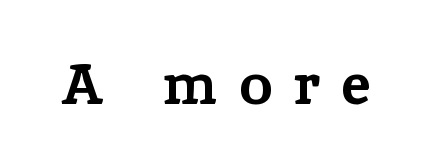
This sample has the flowing, uneven cadence of proportional lettering. Anything drawn beneath the words? Only blank space. Classification — serif. The typesetting leans heavy: a genuine bold.
